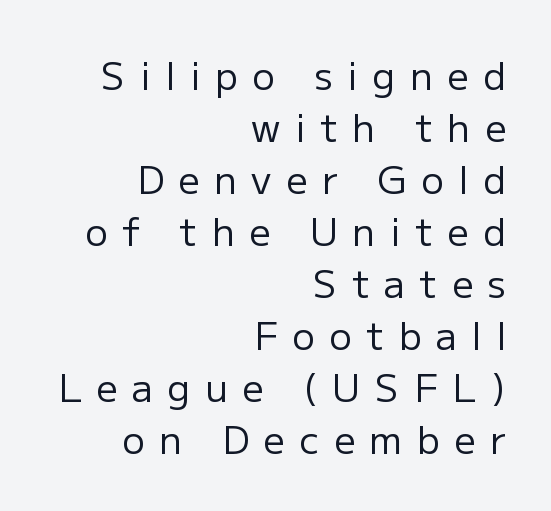
The zone under the glyphs is completely vacant. The type sits square on the baseline with zero lean. These lines have a slow, spaced-out rhythm from letter to letter. The letters advance in unequal steps, a hallmark of proportional type. Quick note: interline space is typical.
